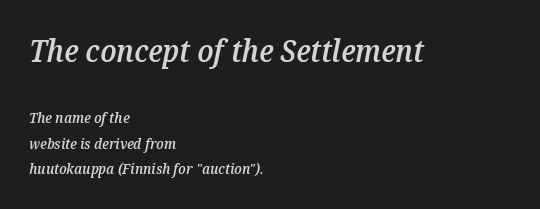
Yep, that's italic — everything's leaning. This sample has the flowing, uneven cadence of proportional lettering. Honestly, the letter spacing is just normal — you wouldn't notice it. The rendering uses a semibold face; strokes are thickened but not to full bold. The setting favours the left margin, as ordinary paragraphs usually do. The space directly below the letters is spotless.
